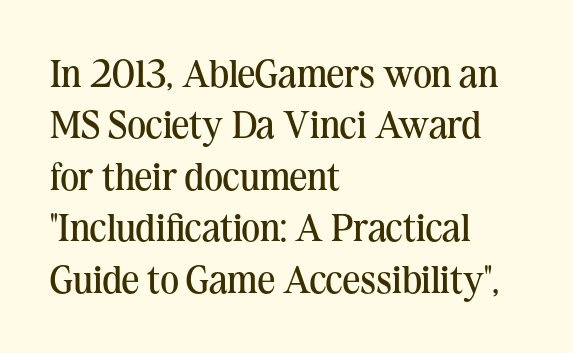
A classic flush-left, rag-right setting is used for this passage. You could not count columns in this text — the font is proportionally spaced. The glyphs in this specimen are seriffed. Vertical spacing — default. The font's upright variant was chosen for this text. This sample uses plain, unmodified letter spacing.
